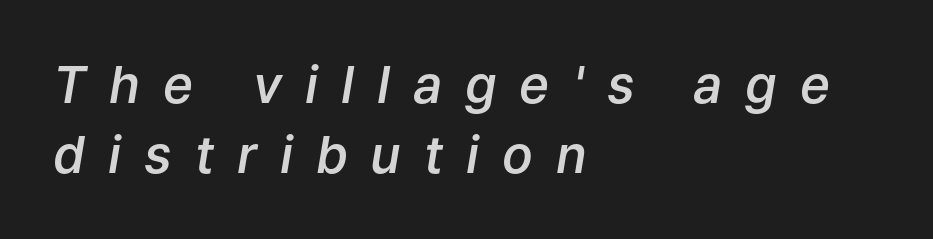
Q: Is the text bold? A: Semi-bold.
Q: Is the text italic (slanted)? A: Yes, it leans right by about 9 degrees.
Q: Is the text underlined? A: No.
Q: How is the paragraph aligned? A: Left-aligned.
Q: Is the spacing between letters normal or unusually wide? A: Unusually wide.
Q: Is the spacing between lines tight, normal or loose? A: Normal.
Q: Width (condensed, normal, or wide)? A: Normal.
Q: Stroke contrast? A: Low.
Q: x-height? A: Medium.
Q: Monospaced? A: No.
